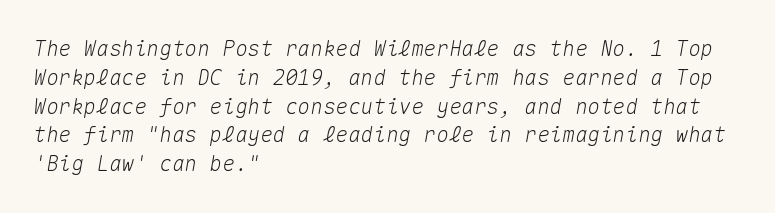
Left-aligned paragraph, ragged on the right. An italicized treatment has been applied to the whole sample. The gap between lines stays unmarked. Regarding leading, the lines here are spaced in the standard way.
